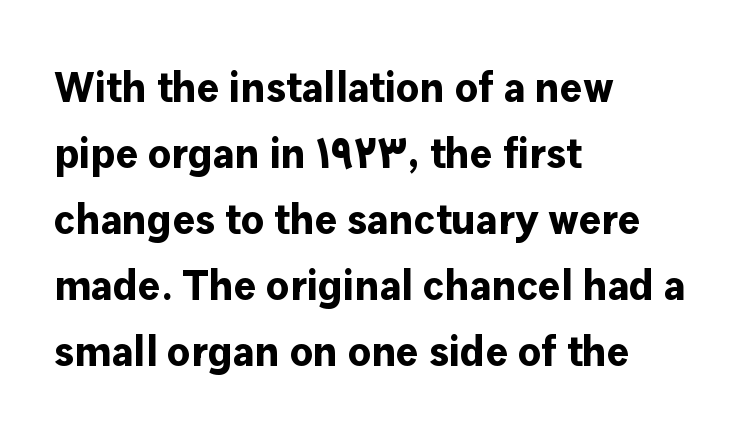
{"serif": "no", "italic": "no", "bold": "yes", "weight": "bold", "width": "normal", "stroke_contrast": "low", "x_height": "medium", "monospaced": "no", "underline": "no", "align": "left", "line_spacing": "normal", "line_spacing_ratio": 1.57, "letter_spacing": "normal", "letter_spacing_em": 0.0, "glyph_px": 42}
